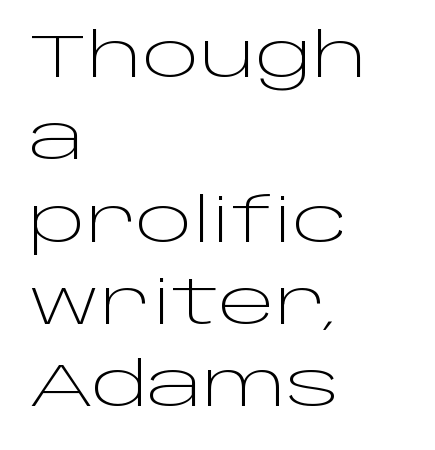
Q: Is the text bold? A: No.
Q: Is the text italic (slanted)? A: No, it is upright.
Q: Is the typeface a serif or a sans-serif typeface? A: Sans-serif.
Q: Is the text underlined? A: No.
Q: How is the paragraph aligned? A: Left-aligned.
Q: Is the spacing between letters normal or unusually wide? A: Normal.
Q: Is the spacing between lines tight, normal or loose? A: Normal.
Q: Width (condensed, normal, or wide)? A: Wide.
Q: Stroke contrast? A: Low.
Q: x-height? A: Large.
Q: Monospaced? A: No.
